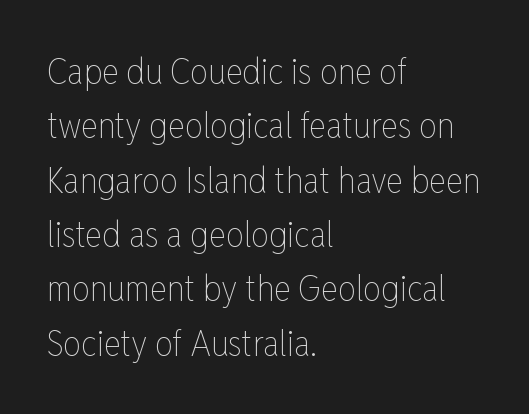
{"italic": "no", "bold": "no", "weight": "thin", "width": "condensed", "stroke_contrast": "low", "x_height": "medium", "monospaced": "no", "underline": "no", "align": "left", "line_spacing": "normal", "line_spacing_ratio": 1.51, "letter_spacing": "normal", "letter_spacing_em": 0.0, "glyph_px": 36}
